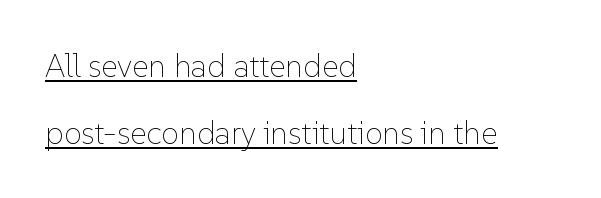
Q: Is the text bold? A: No.
Q: Is the text italic (slanted)? A: No, it is upright.
Q: Is the text underlined? A: Yes.
Q: How is the paragraph aligned? A: Left-aligned.
Q: Is the spacing between letters normal or unusually wide? A: Normal.
Q: Is the spacing between lines tight, normal or loose? A: Loose.
Q: Width (condensed, normal, or wide)? A: Normal.
Q: Stroke contrast? A: Low.
Q: x-height? A: Medium.
Q: Monospaced? A: No.
